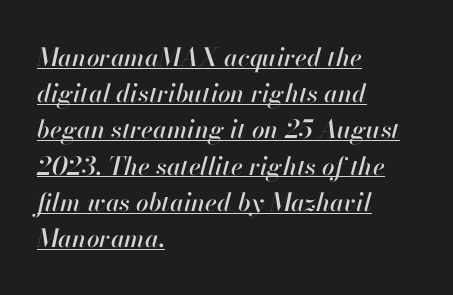
Q: Is the text italic (slanted)? A: Yes, it leans right by about 13 degrees.
Q: Is the text underlined? A: Yes.
Q: How is the paragraph aligned? A: Left-aligned.
Q: Is the spacing between letters normal or unusually wide? A: Normal.
Q: Is the spacing between lines tight, normal or loose? A: Normal.
